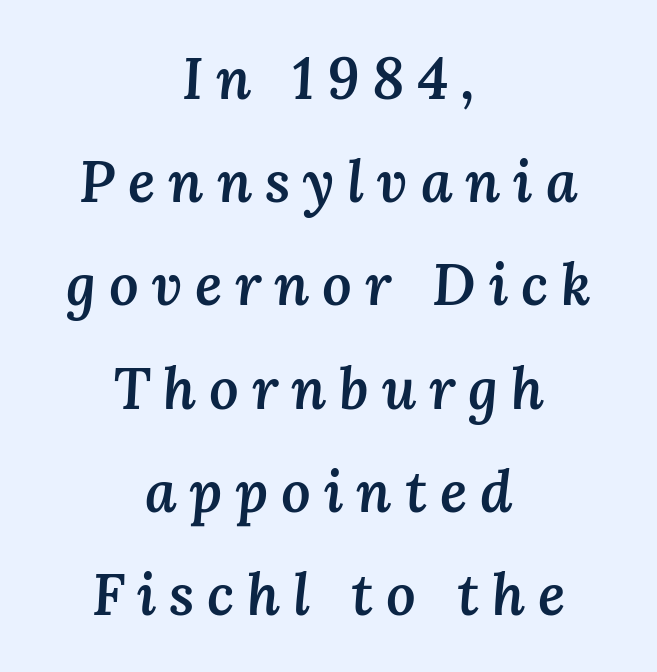
The image shows 58 px semibold type, italic (leaning right); set centered, line spacing 1.78x, unusually wide letter spacing (+0.22 em), not underlined; medium stroke contrast and a medium x-height.
